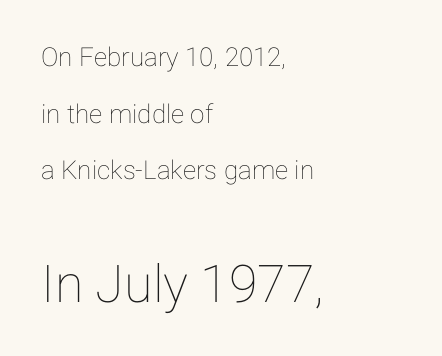
Q: Is the text italic (slanted)? A: No, it is upright.
Q: Is the text underlined? A: No.
Q: How is the paragraph aligned? A: Left-aligned.
Q: Is the spacing between letters normal or unusually wide? A: Normal.
Q: Is the spacing between lines tight, normal or loose? A: Loose.
Q: Which block of text is set in a larger size, the first (top) or the second (bottom)? A: The second (bottom) one.
Q: Width (condensed, normal, or wide)? A: Normal.
Q: Stroke contrast? A: Low.
Q: x-height? A: Medium.
Q: Monospaced? A: No.
